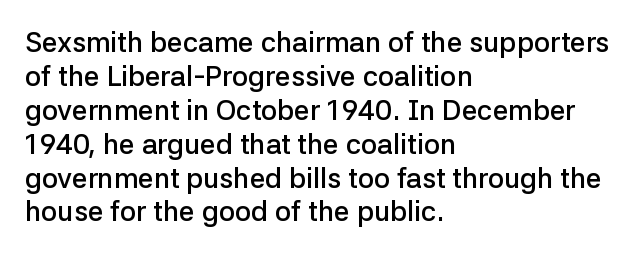
Q: Is the text bold? A: Semi-bold.
Q: Is the text italic (slanted)? A: No, it is upright.
Q: Is the typeface a serif or a sans-serif typeface? A: Sans-serif.
Q: Is the text underlined? A: No.
Q: How is the paragraph aligned? A: Left-aligned.
Q: Is the spacing between letters normal or unusually wide? A: Normal.
Q: Width (condensed, normal, or wide)? A: Normal.
Q: Stroke contrast? A: Low.
Q: x-height? A: Medium.
Q: Monospaced? A: No.
